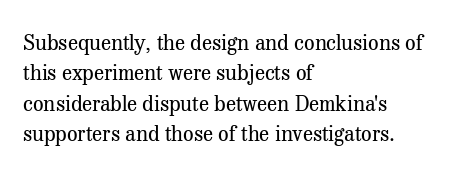
Letter spacing: default. Ink coverage per letter is moderate at most. The rag falls on the right side of this text block. Descenders are the only things crossing below the line. This block has exactly the height ordinary leading produces. This is the regular roman posture of the typeface.
